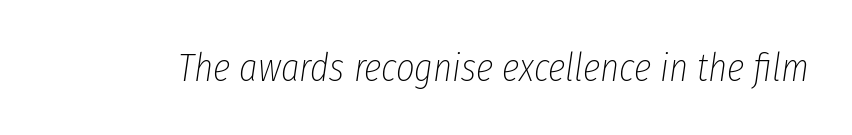
This sample has the flowing, uneven cadence of proportional lettering. The space beneath each line is pristine and unruled. The cut favours lightness, reaching ordinary text weight at its darkest. Designer's note — italics engaged. Honestly, the letter spacing is just normal — you wouldn't notice it.
